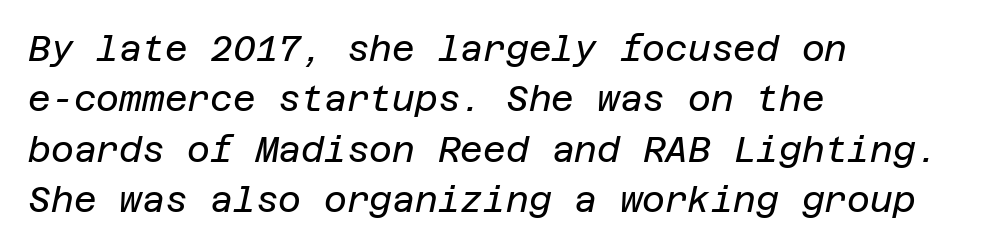
{"italic": "yes", "lean": "right", "slant_degrees": 12, "bold": "no", "weight": "regular", "width": "normal", "stroke_contrast": "low", "x_height": "large", "underline": "no", "align": "left", "line_spacing": "normal", "line_spacing_ratio": 1.44, "letter_spacing": "normal", "letter_spacing_em": 0.0, "glyph_px": 35}
